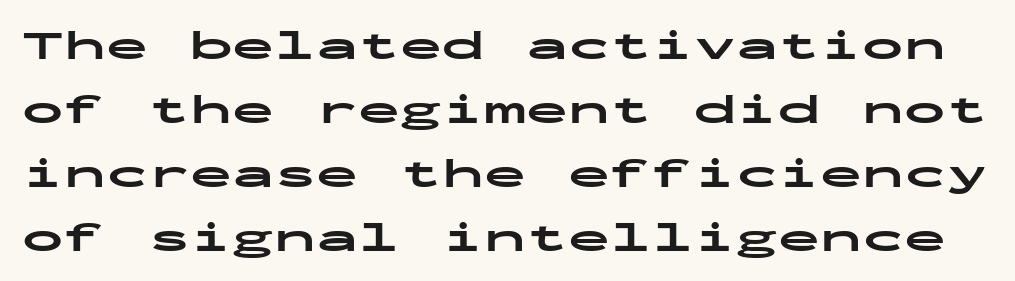
The image shows 42 px bold, wide sans-serif type, upright, monospaced; set normal line spacing (1.52x), normal letter spacing, not underlined; low stroke contrast and a medium x-height.
